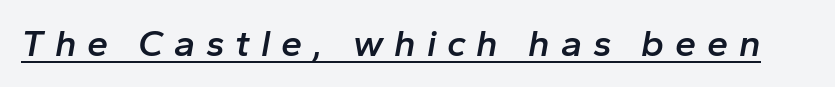
Q: Is the text bold? A: Semi-bold.
Q: Is the text italic (slanted)? A: Yes, it leans right by about 10 degrees.
Q: Is the text underlined? A: Yes.
Q: Is the spacing between letters normal or unusually wide? A: Unusually wide.
Q: Width (condensed, normal, or wide)? A: Normal.
Q: Stroke contrast? A: Low.
Q: x-height? A: Medium.
Q: Monospaced? A: No.
